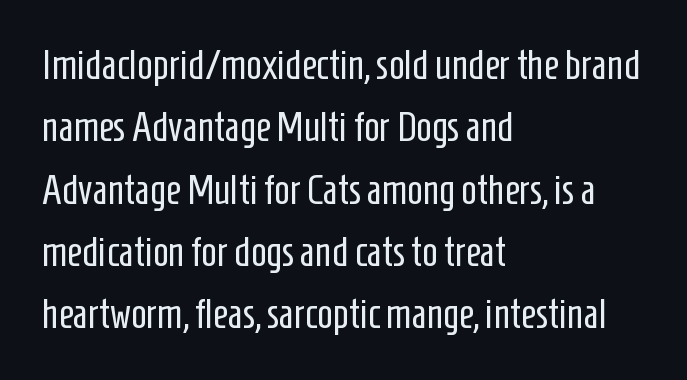
{"serif": "no", "italic": "no", "bold": "no", "weight": "regular", "width": "condensed", "stroke_contrast": "low", "x_height": "medium", "monospaced": "no", "underline": "no", "align": "left", "line_spacing": "normal", "line_spacing_ratio": 1.52, "letter_spacing": "normal", "letter_spacing_em": 0.0, "glyph_px": 41}
